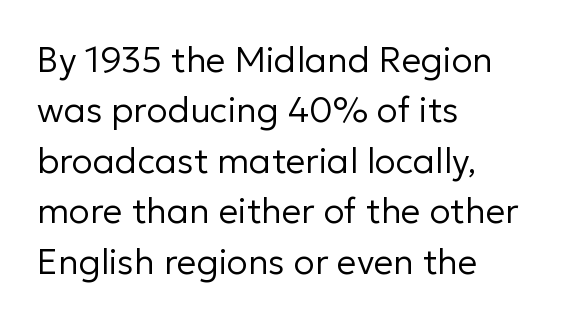
{"serif": "no", "italic": "no", "bold": "no", "weight": "regular", "width": "normal", "stroke_contrast": "low", "x_height": "medium", "monospaced": "no", "underline": "no", "align": "left", "line_spacing": "normal", "line_spacing_ratio": 1.44, "letter_spacing": "normal", "letter_spacing_em": 0.0, "glyph_px": 35}
